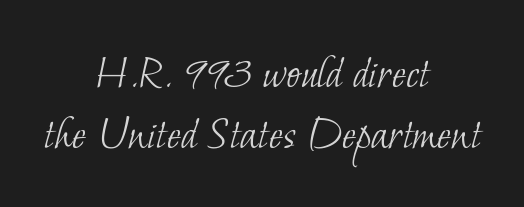
{"serif": "yes", "bold": "no", "weight": "light", "width": "normal", "stroke_contrast": "low", "x_height": "small", "monospaced": "no", "underline": "no", "align": "center", "line_spacing": "normal", "line_spacing_ratio": 1.28, "letter_spacing": "normal", "letter_spacing_em": 0.0, "glyph_px": 48}
